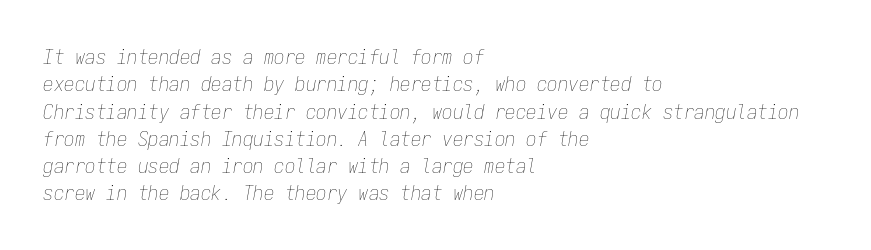
The image shows 21 px text type, italic (leaning right); set left-aligned, normal line spacing (1.3x), normal letter spacing, not underlined.
